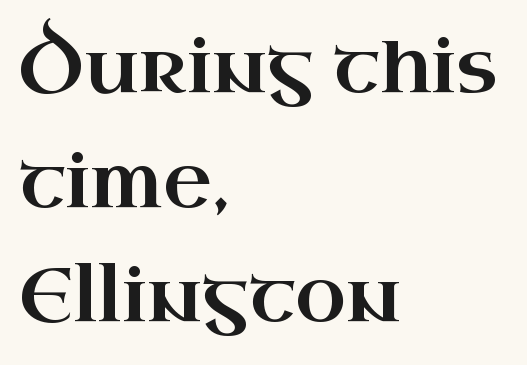
Q: Is the text italic (slanted)? A: No, it is upright.
Q: Is the typeface a serif or a sans-serif typeface? A: Serif.
Q: Is the text underlined? A: No.
Q: How is the paragraph aligned? A: Left-aligned.
Q: Is the spacing between letters normal or unusually wide? A: Normal.
Q: Is the spacing between lines tight, normal or loose? A: Normal.
Q: Width (condensed, normal, or wide)? A: Wide.
Q: Stroke contrast? A: High.
Q: x-height? A: Small.
Q: Monospaced? A: No.
